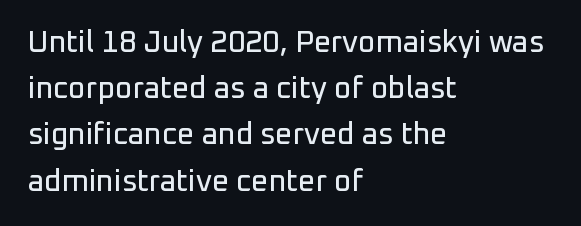
The image shows 30 px sans-serif type, upright; set left-aligned, normal line spacing (1.54x), normal letter spacing, not underlined; low stroke contrast and a medium x-height.
